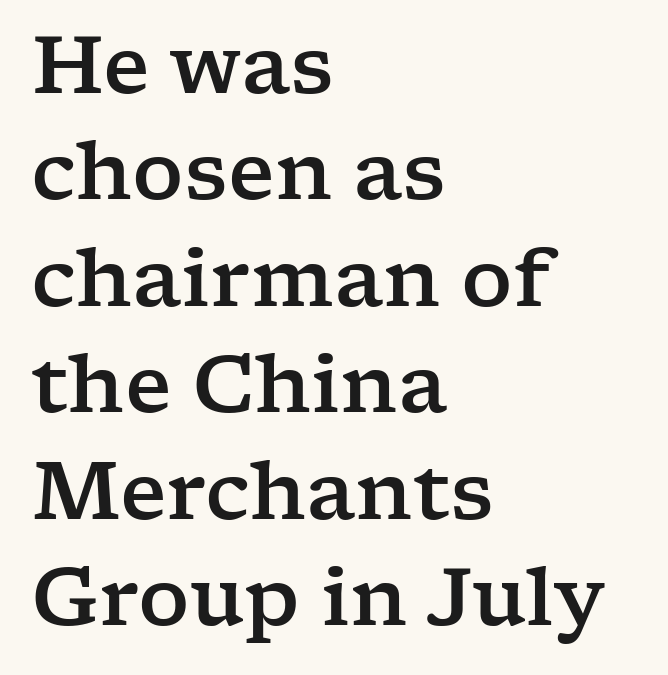
Q: Is the text italic (slanted)? A: No, it is upright.
Q: Is the typeface a serif or a sans-serif typeface? A: Serif.
Q: Is the text underlined? A: No.
Q: How is the paragraph aligned? A: Left-aligned.
Q: Is the spacing between letters normal or unusually wide? A: Normal.
Q: Is the spacing between lines tight, normal or loose? A: Normal.
Q: Width (condensed, normal, or wide)? A: Wide.
Q: Stroke contrast? A: Low.
Q: x-height? A: Medium.
Q: Monospaced? A: No.
